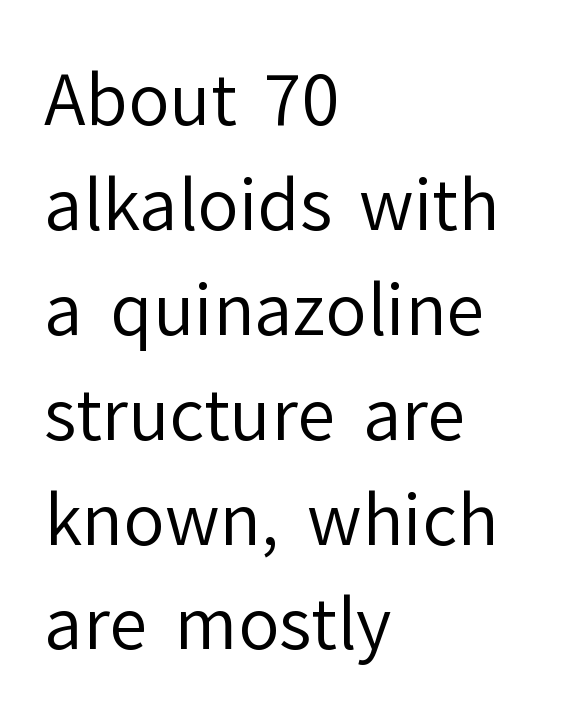
The image shows 69 px regular-weight sans-serif type, upright; set left-aligned, normal line spacing (1.52x), normal letter spacing, not underlined; low stroke contrast and a medium x-height.
